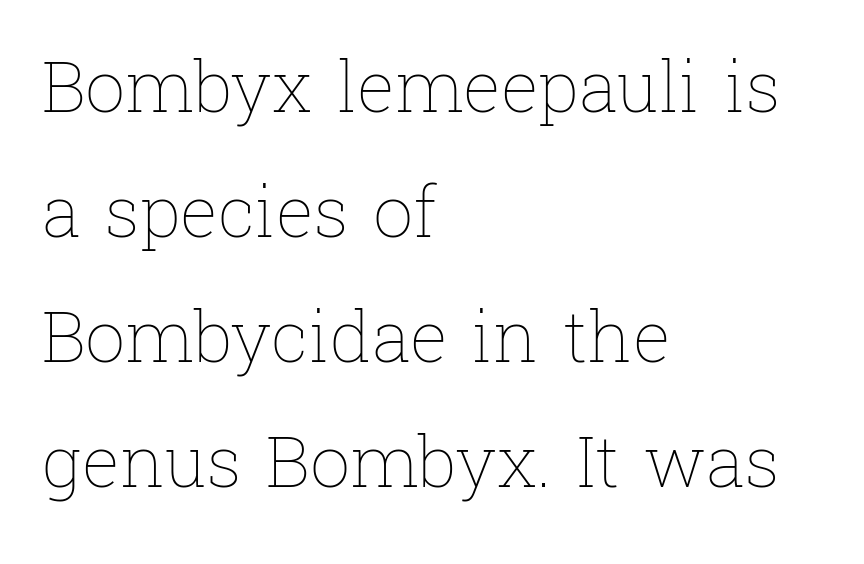
Looks like regular typesetting: each glyph gets only the width it needs. The font is comparable to plain body text, perhaps lighter. Type without underlining. These lines were composed using upright roman letters.
